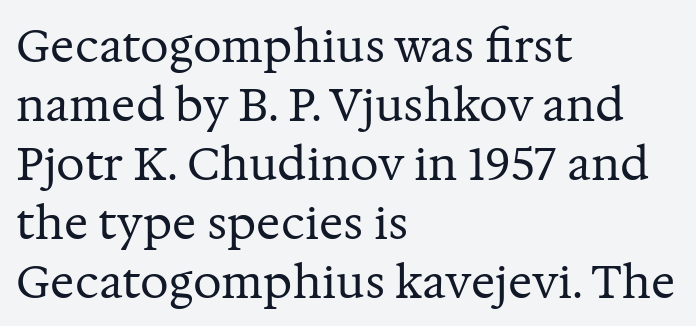
{"serif": "yes", "italic": "no", "bold": "no", "weight": "regular", "width": "normal", "stroke_contrast": "medium", "x_height": "medium", "monospaced": "no", "underline": "no", "align": "left", "line_spacing": "normal", "line_spacing_ratio": 1.31, "letter_spacing": "normal", "letter_spacing_em": 0.0, "glyph_px": 45}
